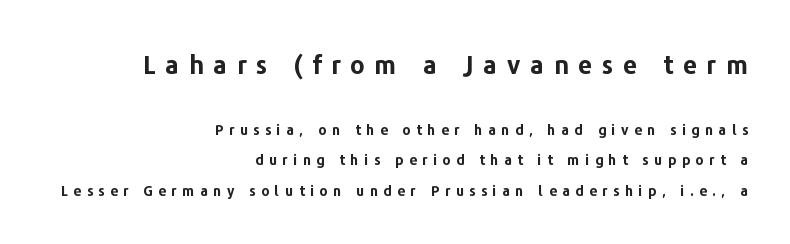
{"italic": "no", "bold": "yes", "underline": "no", "align": "right", "line_spacing": "loose", "line_spacing_ratio": 2.19, "letter_spacing": "wide", "letter_spacing_em": 0.39, "larger_block": "first", "size_ratio": 1.79, "glyph_px": 25}
